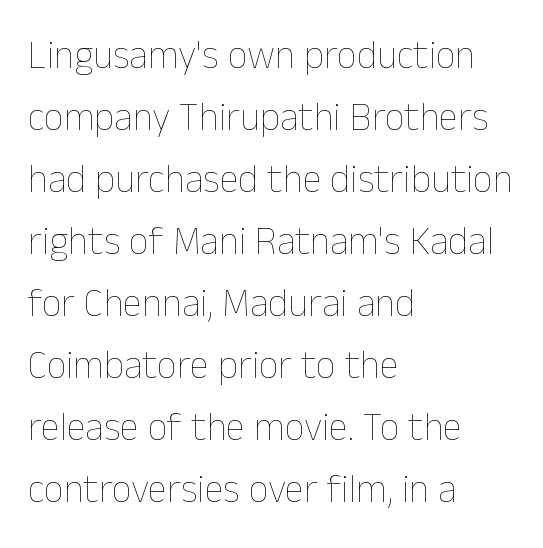
{"italic": "no", "bold": "no", "weight": "thin", "width": "normal", "stroke_contrast": "low", "x_height": "medium", "monospaced": "no", "underline": "no", "align": "left", "line_spacing": "normal", "line_spacing_ratio": 1.59, "letter_spacing": "normal", "letter_spacing_em": 0.0, "glyph_px": 39}
